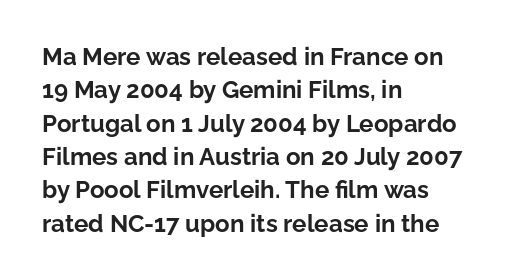
You can tell it's not italic because the verticals are truly vertical. Descender tails drop into unmarked territory. Baseline-to-baseline distance is the conventional proportion of letter height. Nobody touched the tracking dial on this one. Thick stems and heavy bowls — unmistakably bold. One-word summary of the alignment: left.
